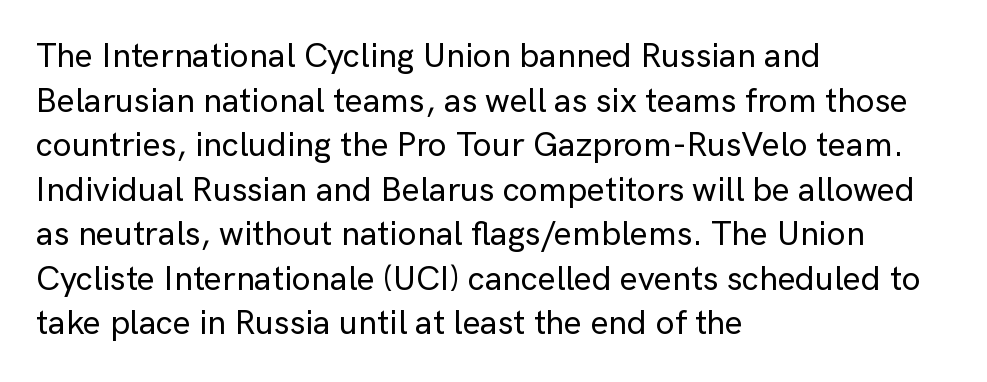
The image shows 34 px sans-serif type, upright; set left-aligned, normal line spacing (1.31x), normal letter spacing, not underlined; low stroke contrast and a medium x-height.
